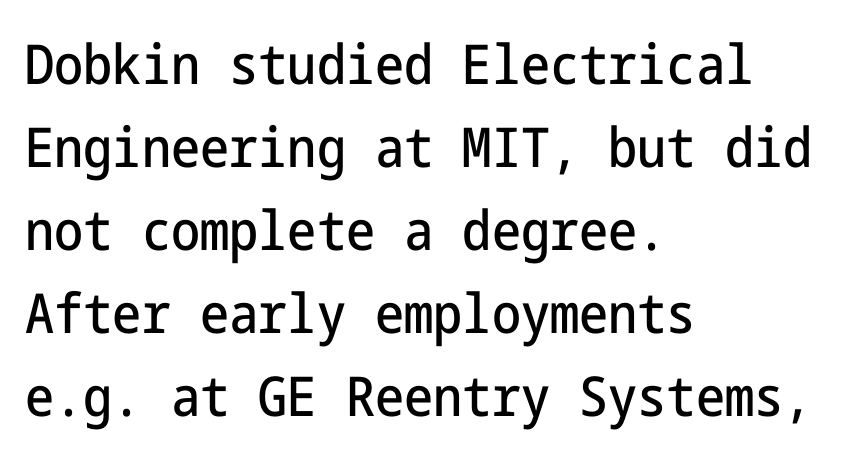
Every stem runs plumb, perpendicular to the baseline. Leading: standard. The type family on display is of the sans-serif kind. The line texture is even and compact thanks to regular tracking. The paragraph has a hard left edge and a soft right edge. This rendering features lettering with no underline.
